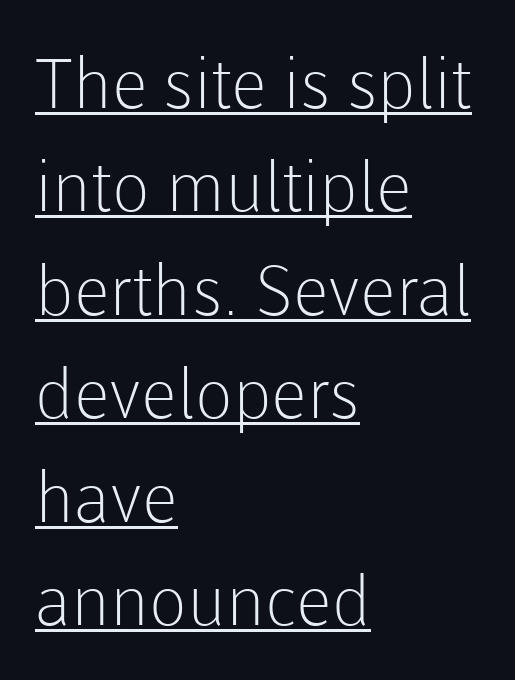
{"serif": "no", "italic": "no", "bold": "no", "weight": "light", "width": "normal", "stroke_contrast": "low", "x_height": "medium", "monospaced": "no", "underline": "yes", "align": "left", "line_spacing": "normal", "line_spacing_ratio": 1.5, "letter_spacing": "normal", "letter_spacing_em": 0.0, "glyph_px": 69}
